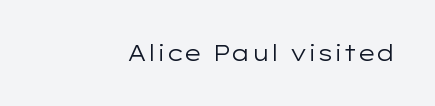
Q: Is the text bold? A: No.
Q: Is the text italic (slanted)? A: No, it is upright.
Q: Is the text underlined? A: No.
Q: Is the spacing between letters normal or unusually wide? A: Normal.
